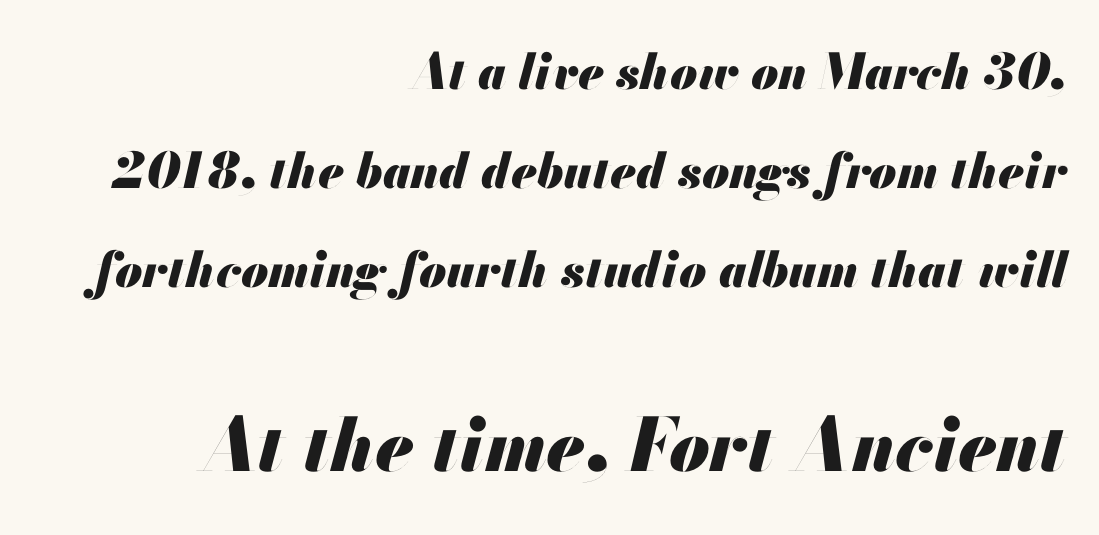
This sample uses plain, unmodified letter spacing. Characters are canted at an angle relative to the baseline's perpendicular. Is there much room between lines? Yes — plenty of vertical air separates them. Typesetter's note — lower block bumped up in size, upper block left smaller. Spacing verdict: proportional, widths tailored to each character. How heavy is the stroke? Heavy — this is a bold.
